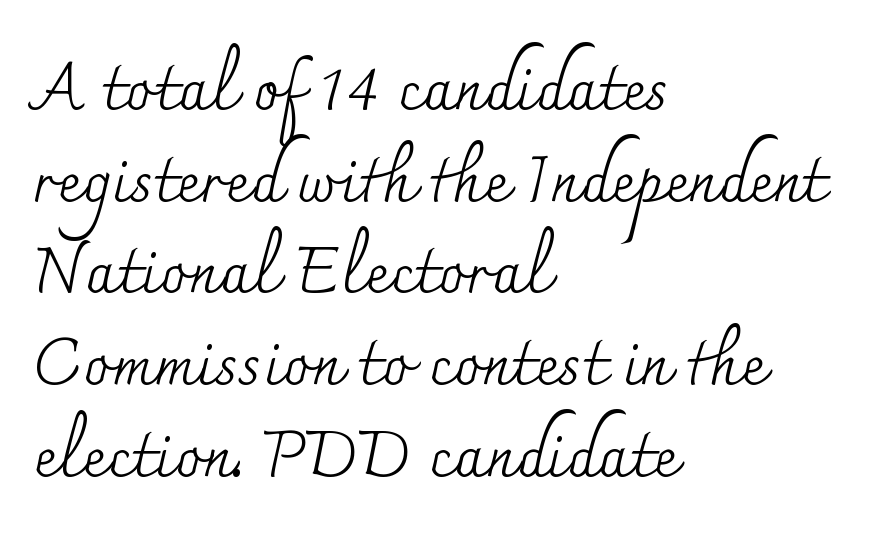
The image shows 65 px regular-weight serif type; set left-aligned, normal line spacing (1.41x), normal letter spacing, not underlined; medium stroke contrast and a small x-height.
